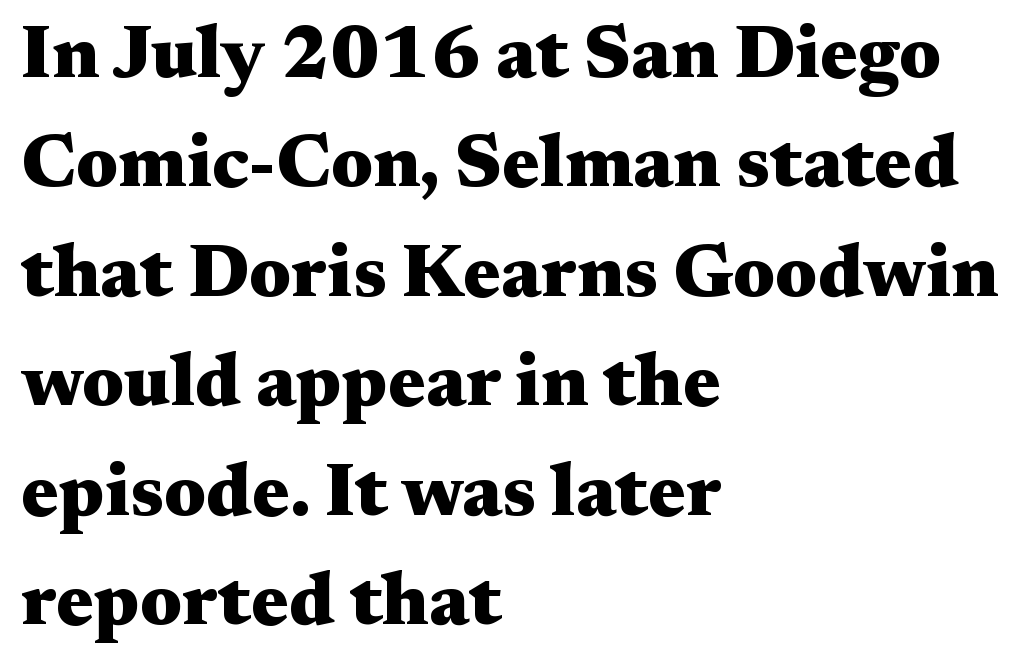
Heavy, bold letterforms. These lines are composed in type with serifs. In terms of posture, this sample is upright. How are the letters spaced? Ordinarily, with no added tracking.
